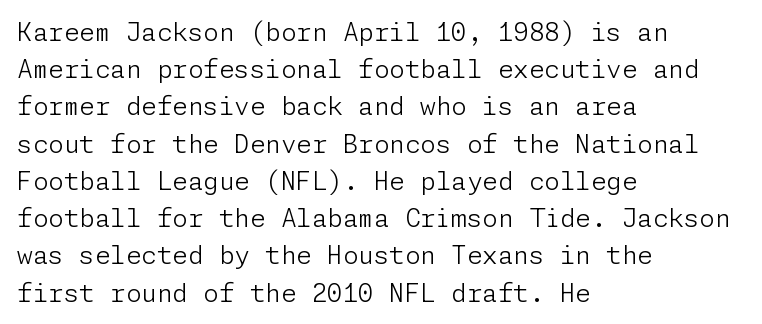
Each new line begins a customary step beneath the previous one. In CSS terms this would be text-align: left. Every character sits straight up, as roman type does. Inter-character spacing is left at the font's built-in metrics.
